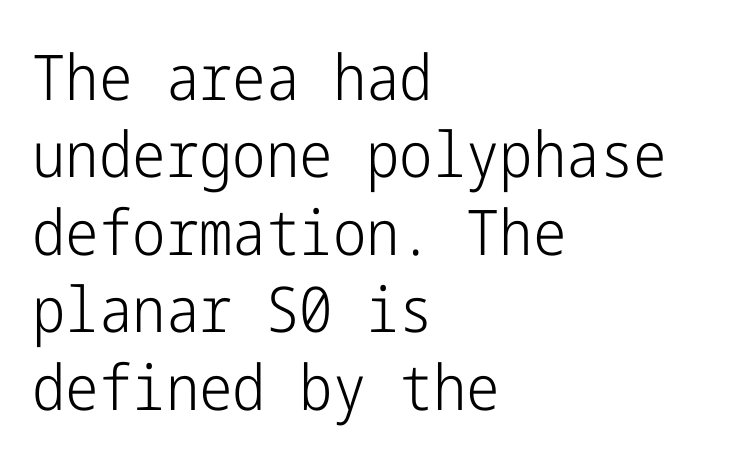
The image shows 63 px light, condensed sans-serif type, upright; set left-aligned, line spacing 1.23x, normal letter spacing, not underlined; low stroke contrast and a medium x-height.
